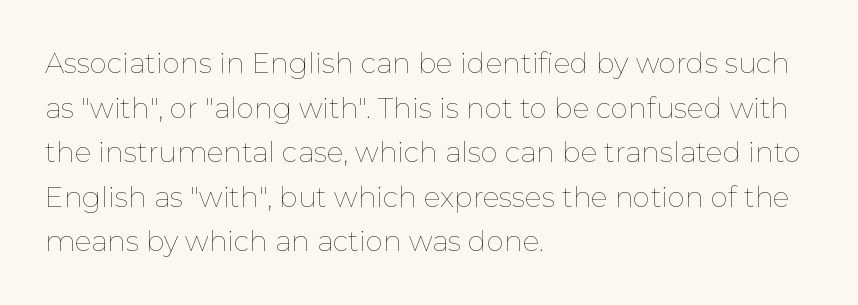
The rag falls on the right side of this text block. A typesetter would call this zero additional tracking. Each new line begins a customary step beneath the previous one. Summary of weight: not heavy and not bold.
